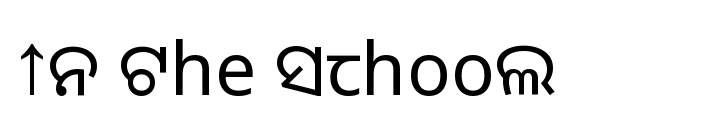
The image shows 73 px light sans-serif type, upright; set normal letter spacing, not underlined; low stroke contrast and a medium x-height.
